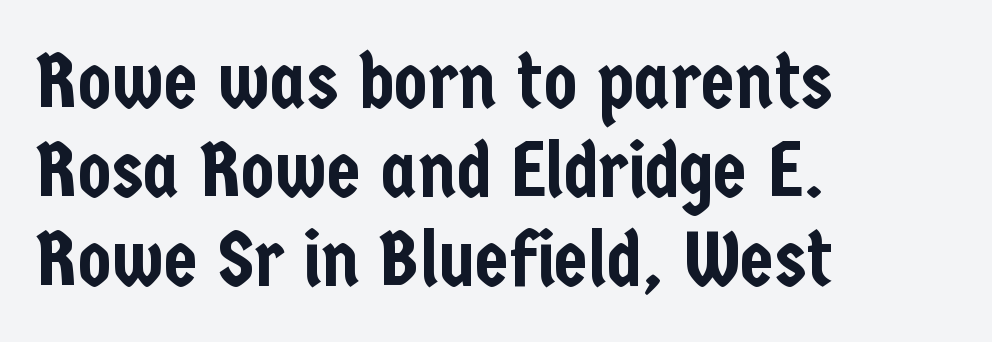
The image shows 78 px condensed sans-serif type, upright; set left-aligned, tight line spacing (1.14x), normal letter spacing, not underlined; low stroke contrast and a medium x-height.
